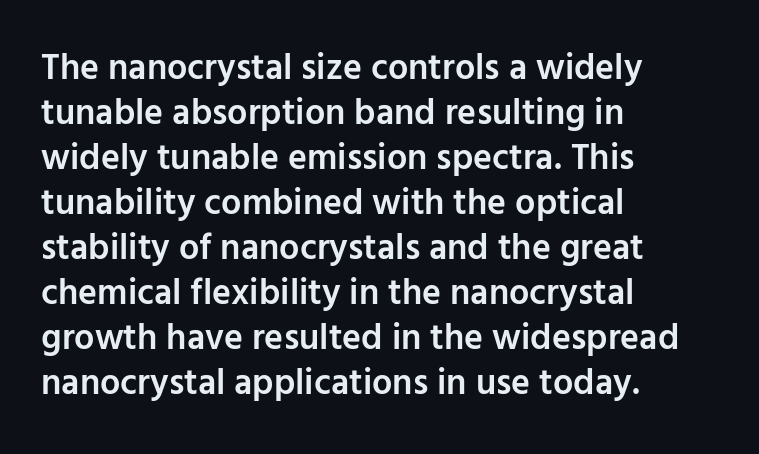
The image shows 36 px semibold sans-serif type, upright; set left-aligned, normal line spacing (1.25x), normal letter spacing, not underlined; low stroke contrast and a medium x-height.
